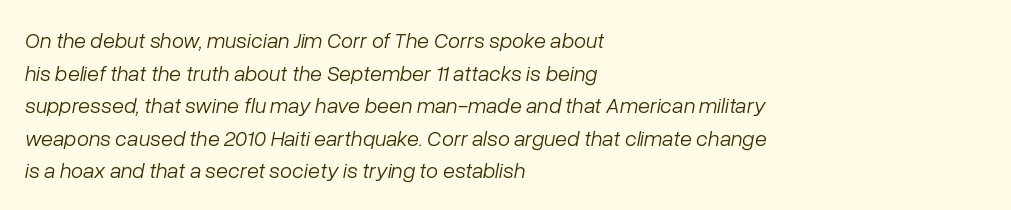
{"italic": "yes", "lean": "right", "slant_degrees": 10, "bold": "no", "underline": "no", "align": "left", "line_spacing": "normal", "line_spacing_ratio": 1.48, "letter_spacing": "normal", "letter_spacing_em": 0.0, "glyph_px": 22}
